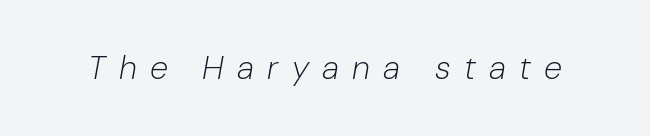
Is this a heavy cut? Hardly; it is regular or lighter. The glyphs look as if they've been sheared to an angle. The space beneath each line is pristine and unruled. Do the characters align in a grid? No, the font is proportional. What stands out about the letter spacing? Its width — letters are far apart.
